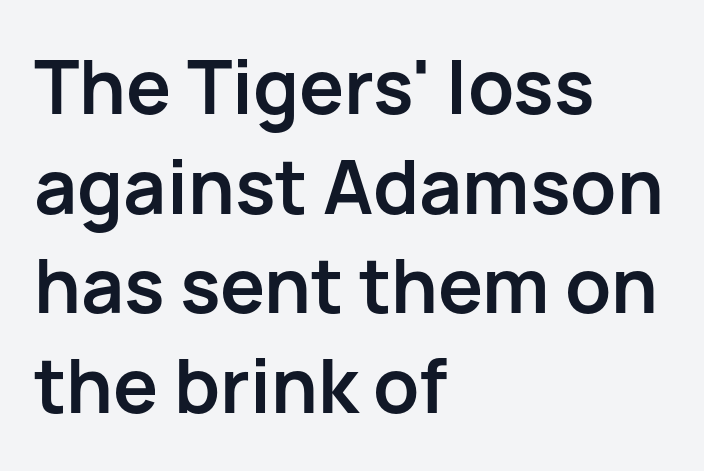
Q: Is the text bold? A: Yes.
Q: Is the text italic (slanted)? A: No, it is upright.
Q: Is the typeface a serif or a sans-serif typeface? A: Sans-serif.
Q: Is the text underlined? A: No.
Q: How is the paragraph aligned? A: Left-aligned.
Q: Is the spacing between letters normal or unusually wide? A: Normal.
Q: Is the spacing between lines tight, normal or loose? A: Normal.
Q: Width (condensed, normal, or wide)? A: Normal.
Q: Stroke contrast? A: Low.
Q: x-height? A: Medium.
Q: Monospaced? A: No.
